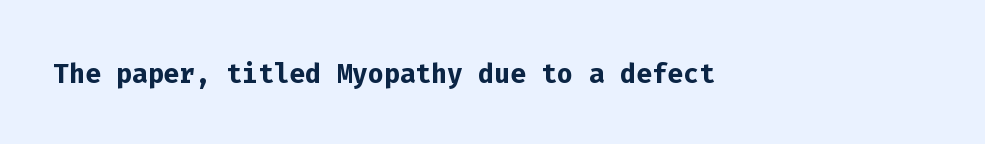
Q: Is the text bold? A: Yes.
Q: Is the text italic (slanted)? A: No, it is upright.
Q: Is the typeface a serif or a sans-serif typeface? A: Sans-serif.
Q: Is the text underlined? A: No.
Q: Is the spacing between letters normal or unusually wide? A: Normal.
Q: Width (condensed, normal, or wide)? A: Normal.
Q: Stroke contrast? A: Low.
Q: x-height? A: Medium.
Q: Monospaced? A: Yes.
